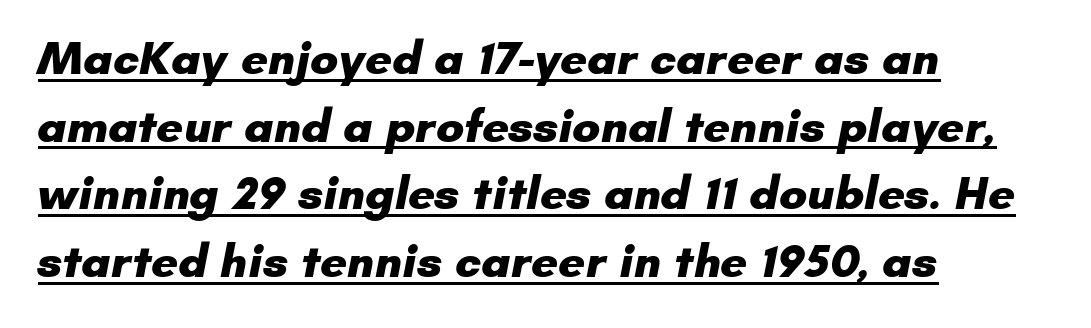
Vertically, the passage feels balanced, rows spaced as you'd expect. Typographic density is high because the face is bold. Observe the absence of serifs on each vertical stroke in this sample. Spacing verdict: proportional, widths tailored to each character. The horizontal fit of the characters is conventional and even. The passage shown is underscored from start to finish.
